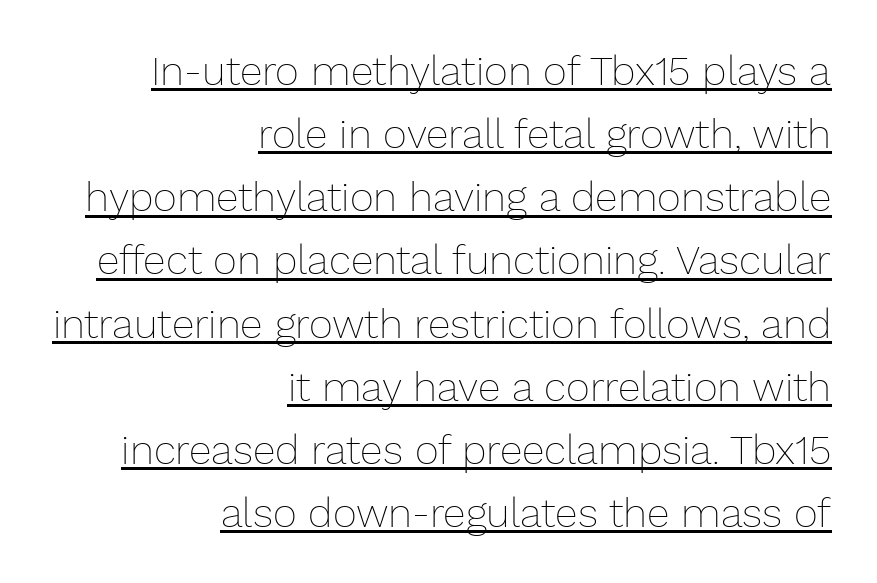
{"italic": "no", "bold": "no", "weight": "thin", "width": "normal", "stroke_contrast": "low", "x_height": "medium", "monospaced": "no", "underline": "yes", "align": "right", "line_spacing": "normal", "line_spacing_ratio": 1.54, "letter_spacing": "normal", "letter_spacing_em": 0.0, "glyph_px": 41}
